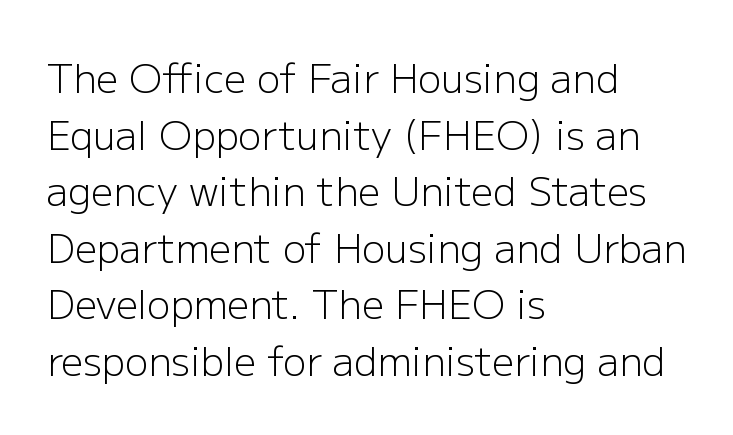
Q: Is the text bold? A: No.
Q: Is the text italic (slanted)? A: No, it is upright.
Q: Is the typeface a serif or a sans-serif typeface? A: Sans-serif.
Q: Is the text underlined? A: No.
Q: How is the paragraph aligned? A: Left-aligned.
Q: Is the spacing between letters normal or unusually wide? A: Normal.
Q: Is the spacing between lines tight, normal or loose? A: Normal.
Q: Width (condensed, normal, or wide)? A: Normal.
Q: Stroke contrast? A: Low.
Q: x-height? A: Medium.
Q: Monospaced? A: No.
